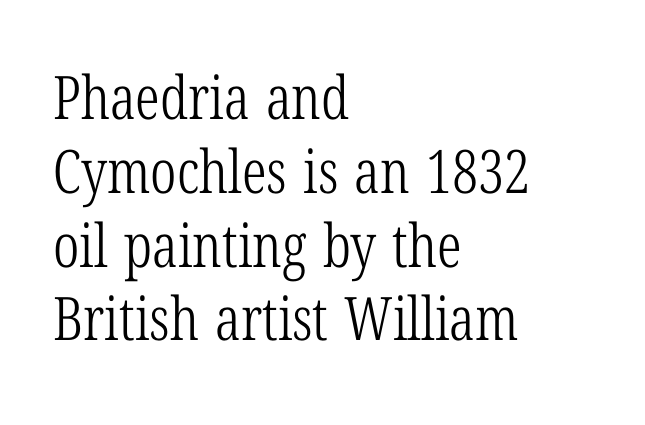
The letters advance in unequal steps, a hallmark of proportional type. Posture: straight, roman, zero tilt. The specimen omits any rule beneath the text block's lines. Layout note: lines flush left. Look at the bottom of the vertical strokes: they flare into serifs here. Each word holds together tightly as a unit, with standard inter-letter gaps.
